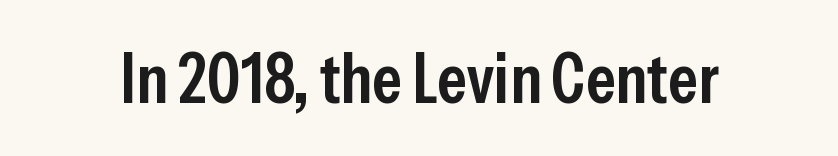
The image shows 70 px semibold, condensed sans-serif type, upright; set normal letter spacing, not underlined; low stroke contrast and a medium x-height.
